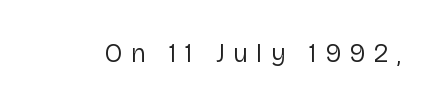
Q: Is the text bold? A: No.
Q: Is the text italic (slanted)? A: No, it is upright.
Q: Is the text underlined? A: No.
Q: Is the spacing between letters normal or unusually wide? A: Unusually wide.
